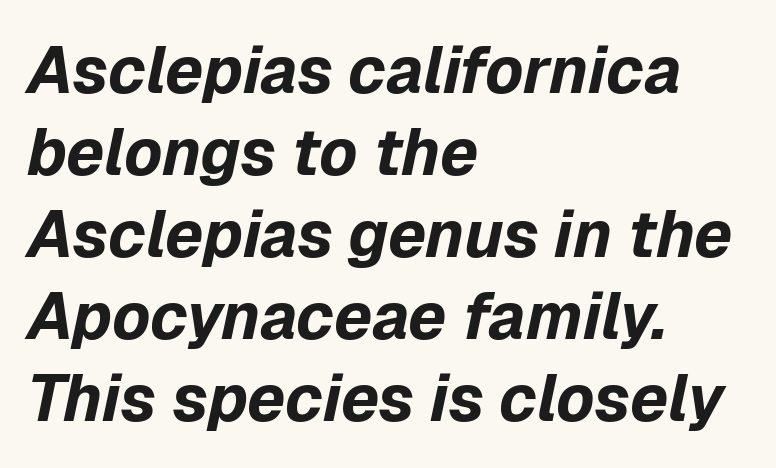
The image shows 65 px bold type, italic (leaning right); set left-aligned, normal line spacing (1.26x), normal letter spacing, not underlined; low stroke contrast and a medium x-height.
